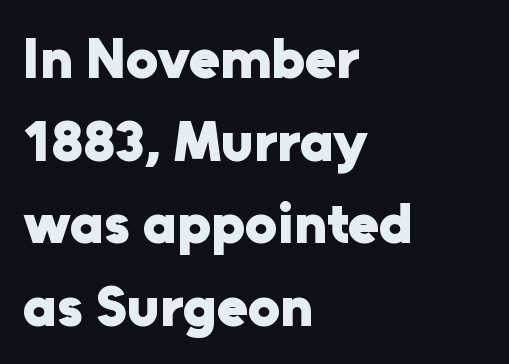
The designer went with a sans here, leaving each stem footless. Alignment: flush left. The letters stand straight up with perfectly vertical stems. A normal amount of white space separates one row of letters from the next. The tracking reads as untouched default to a designer's eye. Note the varied advance widths — an 'i' is clearly narrower than an 'm'.
